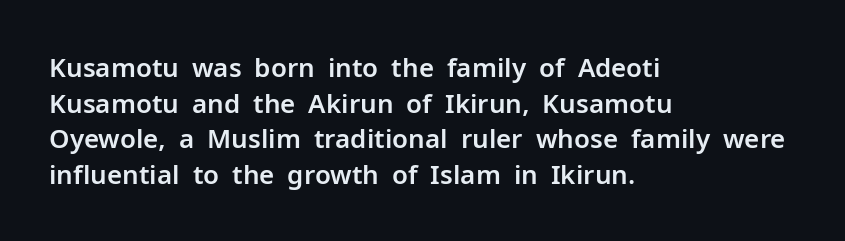
{"italic": "no", "underline": "no", "align": "left", "line_spacing": "normal", "line_spacing_ratio": 1.37, "letter_spacing": "normal", "letter_spacing_em": 0.0, "glyph_px": 26}
